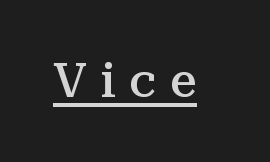
The lettering stays uniformly vertical, giving the passage a roman look. Does extra space separate the letters? Yes, quite a lot of it. This sample has the flowing, uneven cadence of proportional lettering. In designer terms, the underline attribute is active on this setting.
